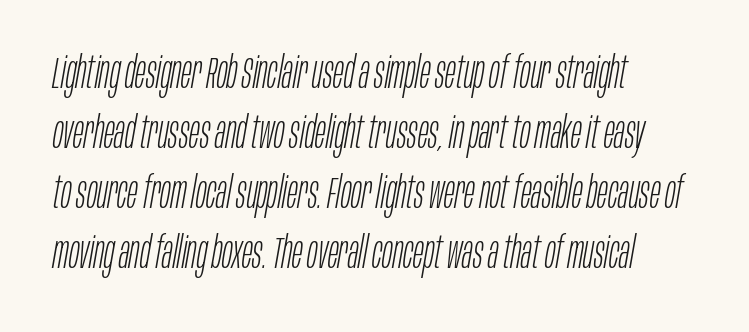
{"italic": "yes", "lean": "right", "slant_degrees": 10, "bold": "no", "weight": "light", "width": "condensed", "stroke_contrast": "low", "x_height": "large", "monospaced": "no", "underline": "no", "align": "left", "line_spacing": "normal", "line_spacing_ratio": 1.36, "letter_spacing": "normal", "letter_spacing_em": 0.0, "glyph_px": 44}
